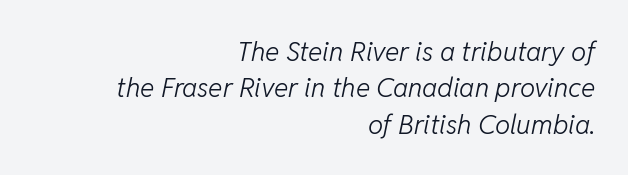
Q: Is the text bold? A: No.
Q: Is the text italic (slanted)? A: Yes, it leans right by about 11 degrees.
Q: Is the text underlined? A: No.
Q: How is the paragraph aligned? A: Right-aligned.
Q: Is the spacing between letters normal or unusually wide? A: Normal.
Q: Is the spacing between lines tight, normal or loose? A: Normal.
